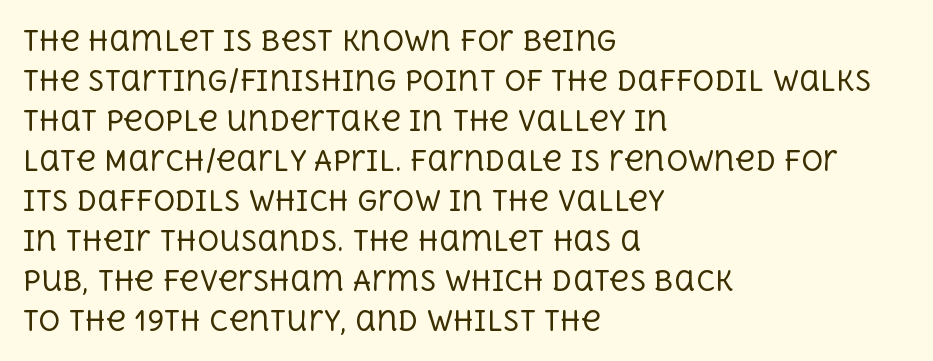
Italic: no, the glyphs are upright roman. Observe the ordinary spacing: letters are neighbours, not strangers. Line spacing here is normal. The zone under the glyphs is completely vacant. These lines stack with their left ends in a neat column.
